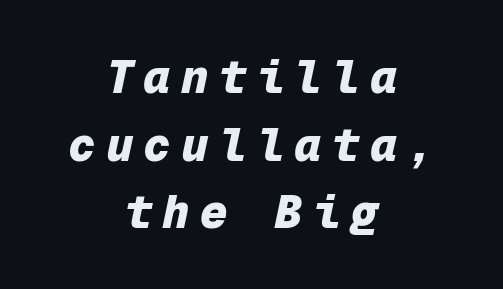
Q: Is the text bold? A: Yes.
Q: Is the text italic (slanted)? A: Yes, it leans right by about 12 degrees.
Q: Is the text underlined? A: No.
Q: How is the paragraph aligned? A: Centered.
Q: Is the spacing between letters normal or unusually wide? A: Unusually wide.
Q: Is the spacing between lines tight, normal or loose? A: Normal.
Q: Width (condensed, normal, or wide)? A: Normal.
Q: Stroke contrast? A: Low.
Q: x-height? A: Medium.
Q: Monospaced? A: Yes.
